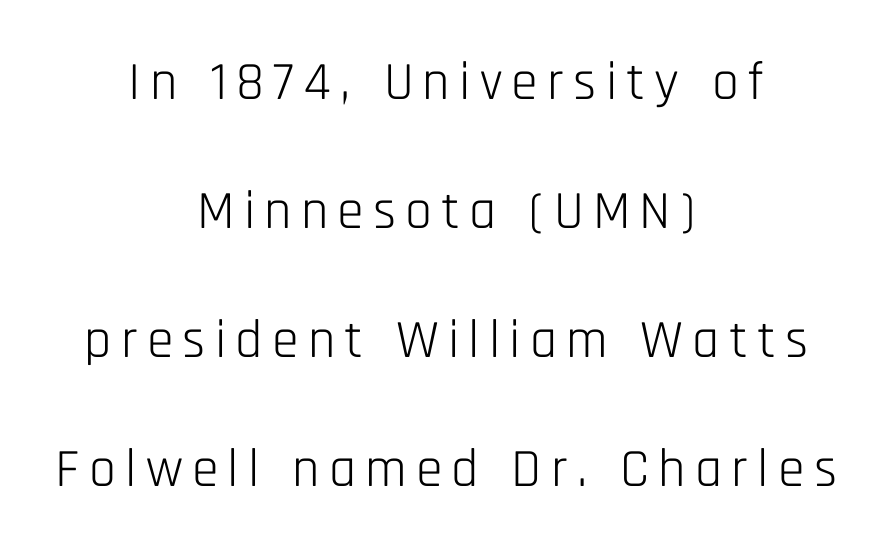
Note: no serifs on the glyphs. A bare baseline throughout the passage. A great deal of white space separates one row of letters from the next. Heaviness? Minimal to ordinary, like unemphasized prose. Line starts and ends both wander, symmetrically.
